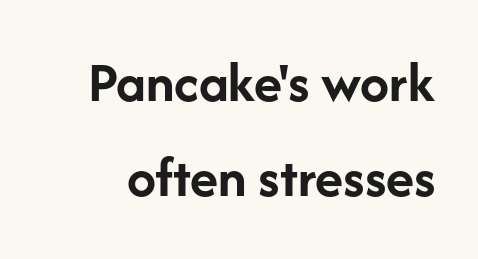
A typesetter would mark this as roman, not italic. Does extra space separate the letters? No, they use regular spacing. The space beneath each line is pristine and unruled. Interline gaps are of average width in this sample.
